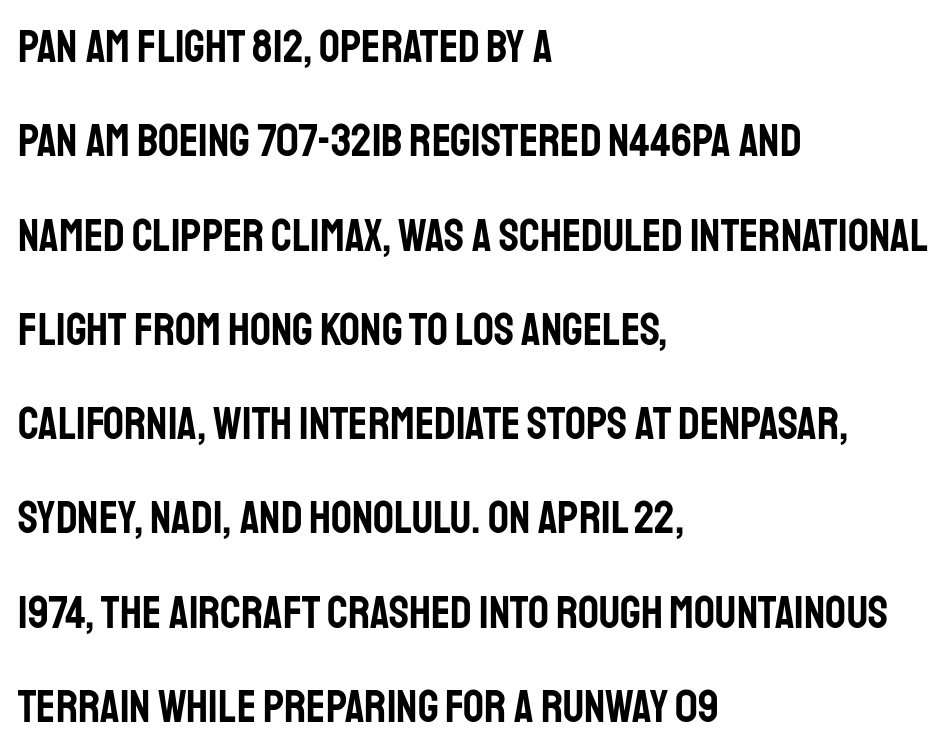
Q: Is the text italic (slanted)? A: No, it is upright.
Q: Is the typeface a serif or a sans-serif typeface? A: Sans-serif.
Q: Is the text underlined? A: No.
Q: How is the paragraph aligned? A: Left-aligned.
Q: Is the spacing between letters normal or unusually wide? A: Normal.
Q: Is the spacing between lines tight, normal or loose? A: Loose.
Q: Width (condensed, normal, or wide)? A: Condensed.
Q: Stroke contrast? A: Low.
Q: x-height? A: Large.
Q: Monospaced? A: No.
